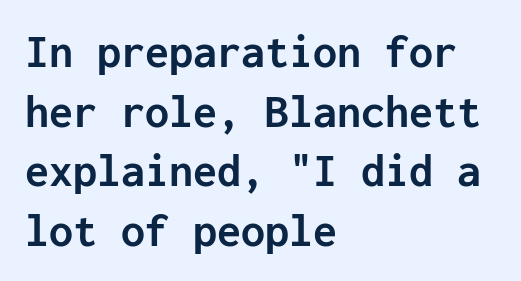
This rendering employs a face without finishing strokes, i.e., a sans-serif. This sample has the even, mechanical cadence of fixed-width lettering. Does the copy run flush right? No — it runs flush left. Nothing unusual about the tracking: characters are spaced as the font intends. Style check: upright.
